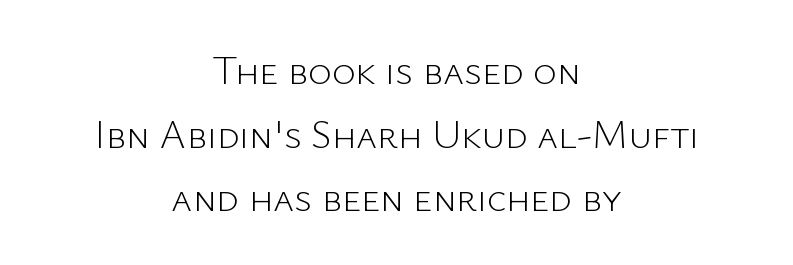
The image shows 40 px light sans-serif type, upright; set centered, normal line spacing (1.59x), normal letter spacing, not underlined; low stroke contrast and a medium x-height.
